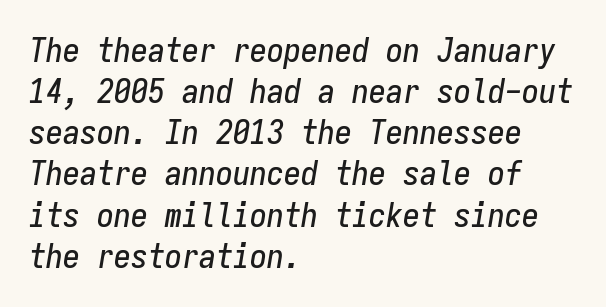
Italic? Definitely — the glyphs are oblique. How are the letters spaced? Ordinarily, with no added tracking. Does the copy run flush right? No — it runs flush left. Think of a typewriter: that constant character pitch is what you see here.
